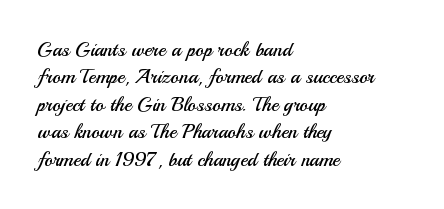
The image shows 20 px text type; set left-aligned, normal line spacing (1.37x), normal letter spacing, not underlined.
